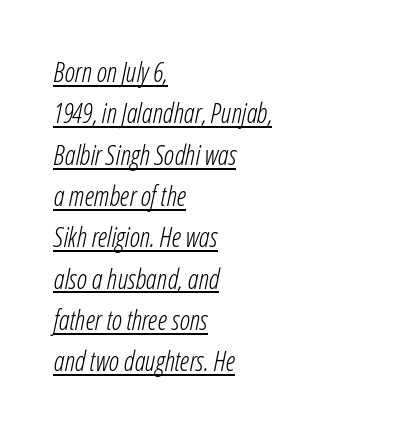
{"italic": "yes", "lean": "right", "slant_degrees": 12, "bold": "no", "underline": "yes", "align": "left", "line_spacing": "normal", "line_spacing_ratio": 1.53, "letter_spacing": "normal", "letter_spacing_em": 0.0, "glyph_px": 27}
